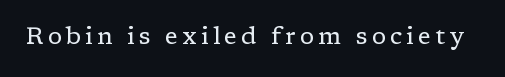
The image shows 24 px text type, upright; set not underlined.
